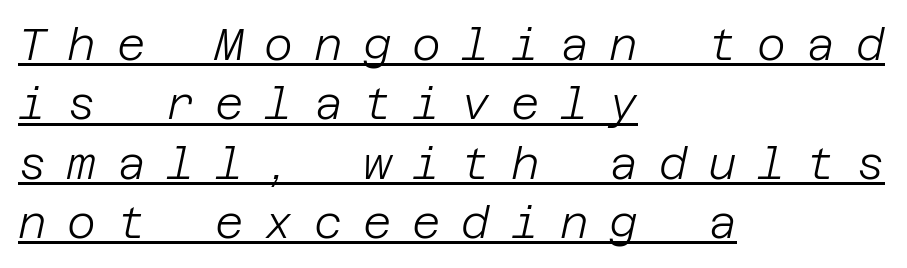
{"italic": "yes", "lean": "right", "slant_degrees": 12, "bold": "no", "weight": "light", "width": "normal", "stroke_contrast": "low", "x_height": "large", "underline": "yes", "align": "left", "line_spacing": "normal", "line_spacing_ratio": 1.35, "letter_spacing": "wide", "letter_spacing_em": 0.47, "glyph_px": 44}
